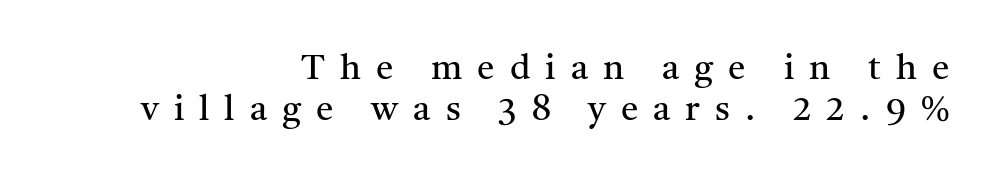
{"serif": "yes", "italic": "no", "bold": "no", "weight": "regular", "width": "normal", "stroke_contrast": "medium", "x_height": "medium", "monospaced": "no", "underline": "no", "align": "right", "line_spacing_ratio": 1.16, "letter_spacing": "wide", "letter_spacing_em": 0.43, "glyph_px": 35}
